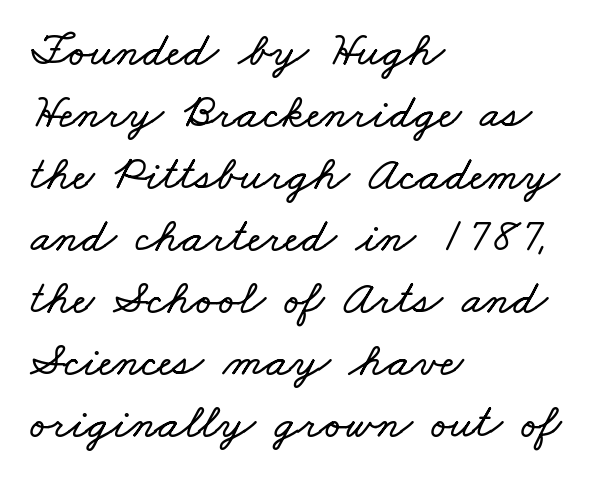
Is there much room between lines? A standard amount, neither cramped nor airy. Nobody touched the tracking dial on this one. Spacing verdict: proportional, widths tailored to each character. Type without underlining. Line beginnings align vertically; line endings do not.
